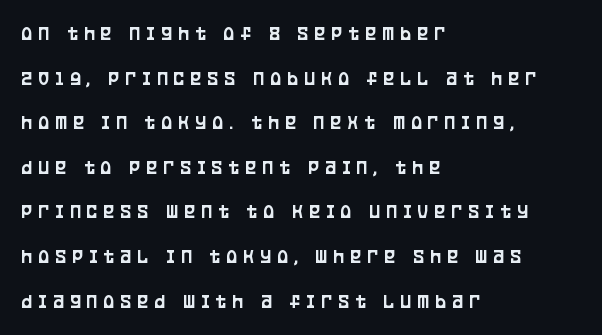
Q: Is the text italic (slanted)? A: No, it is upright.
Q: Is the text underlined? A: No.
Q: How is the paragraph aligned? A: Left-aligned.
Q: Is the spacing between letters normal or unusually wide? A: Unusually wide.
Q: Is the spacing between lines tight, normal or loose? A: Loose.
